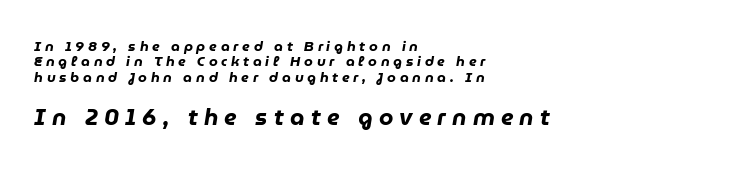
The image shows 23 px bold type, italic (leaning right); set left-aligned, tight line spacing (1.09x), unusually wide letter spacing (+0.27 em), not underlined; the second (bottom) block is 1.64x larger.
